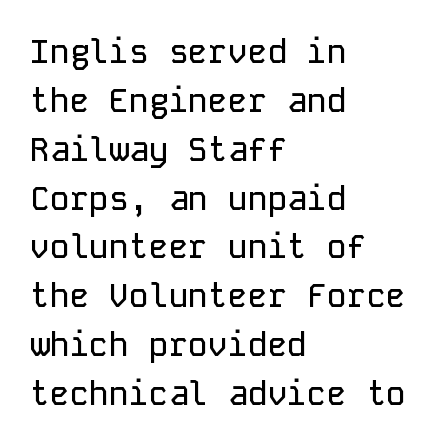
The ragged edge is on the right, which tells us the setting is flush left. Descenders are the only things crossing below the line. Is this a fixed-width face? Yes — each glyph sits in an identical cell. Each word holds together tightly as a unit, with standard inter-letter gaps. The face used here is a sans, in the tradition of grotesques and geometrics.
